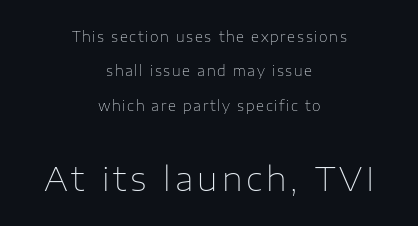
The passage shown stacks its lines with a broad gap. The block sitting lower on the canvas is the one with enlarged characters. A student would call this center alignment; a typographer would say set centered. These lines are rendered in a variable-pitch font. The lettering holds an erect, upright posture throughout. Rule under the text: the space is simply empty.
